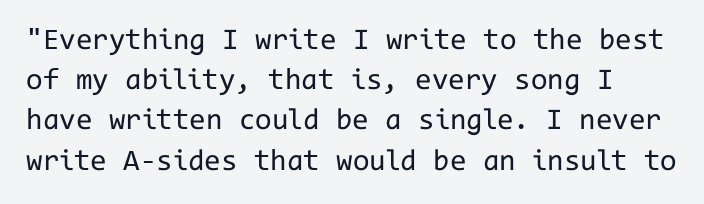
Q: Is the text bold? A: No.
Q: Is the text italic (slanted)? A: No, it is upright.
Q: Is the typeface a serif or a sans-serif typeface? A: Sans-serif.
Q: Is the text underlined? A: No.
Q: Is the spacing between letters normal or unusually wide? A: Normal.
Q: Is the spacing between lines tight, normal or loose? A: Normal.
Q: Width (condensed, normal, or wide)? A: Normal.
Q: Stroke contrast? A: Low.
Q: x-height? A: Medium.
Q: Monospaced? A: Yes.
